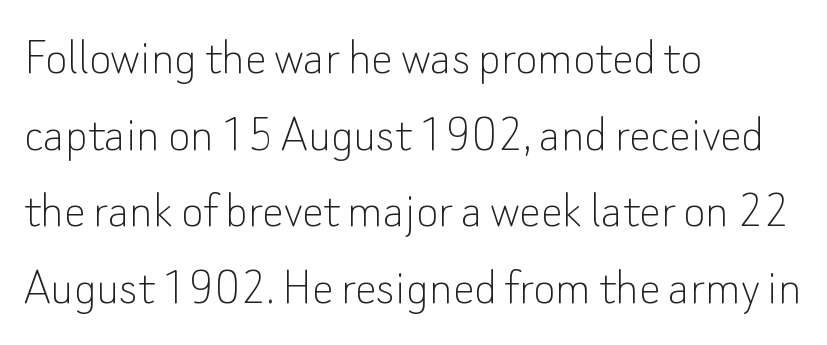
The designer left line spacing at the default. The letters carry no serifs — their stems end cleanly without finishing strokes. The horizontal fit of the characters is conventional and even. The typeface has the unassuming heft of standard copy or less. The paragraph has a hard left edge and a soft right edge.
